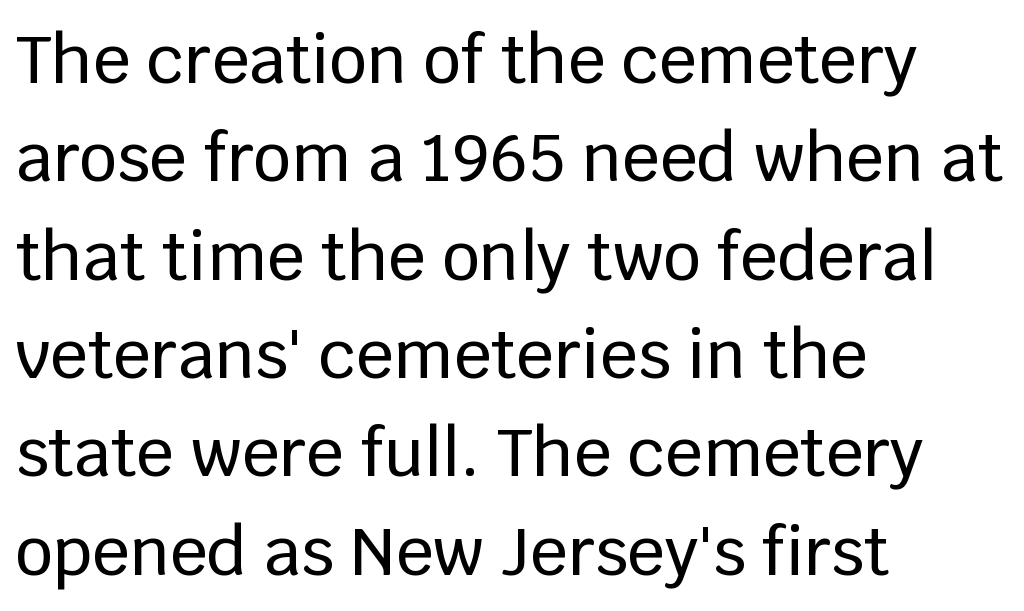
{"serif": "no", "italic": "no", "width": "normal", "stroke_contrast": "low", "x_height": "large", "monospaced": "no", "underline": "no", "align": "left", "line_spacing": "normal", "line_spacing_ratio": 1.49, "letter_spacing": "normal", "letter_spacing_em": 0.0, "glyph_px": 66}
